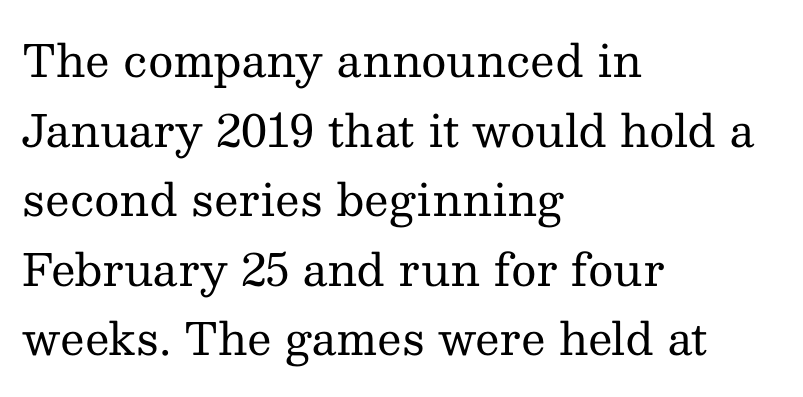
Underline: absent. Do the letters lean? They stand straight. Do the characters align in a grid? No, the font is proportional. A normal amount of white space separates one row of letters from the next. Summary of weight: not heavy and not bold.
